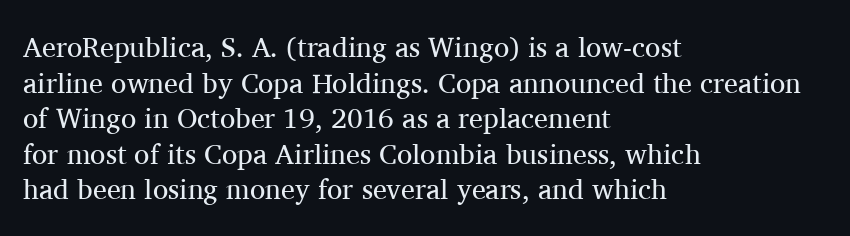
The image shows 28 px regular-weight serif type, upright; set left-aligned, normal line spacing (1.27x), normal letter spacing, not underlined; medium stroke contrast and a medium x-height.
